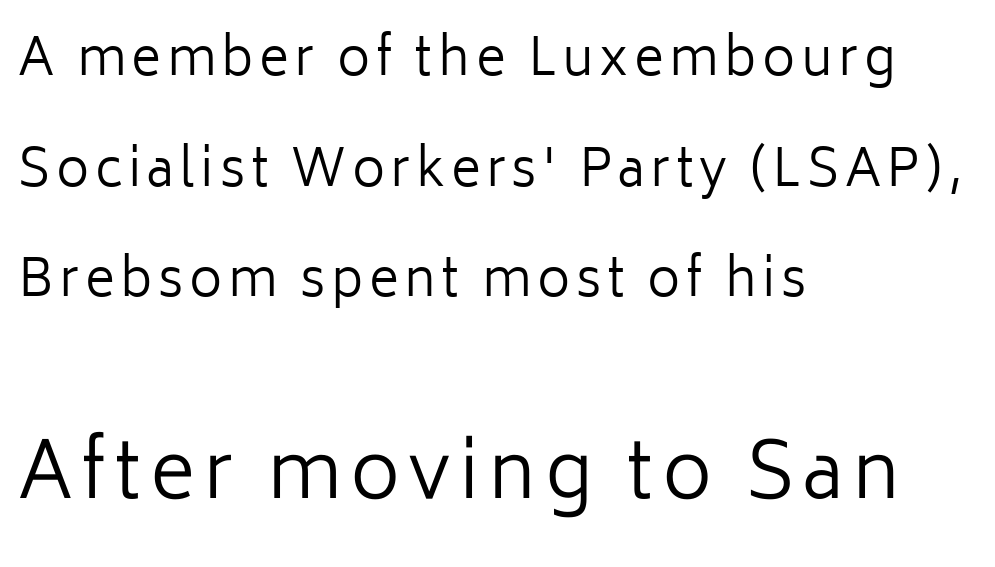
The text was rendered using a sans face with plain stroke endings. Where is the straight margin? On the left. Notice how the stems are strictly vertical — no italics here. Top chunk: small. Bottom chunk: large. Unmarked baselines from the first word to the last. The face looks like a standard text weight, possibly lighter.
